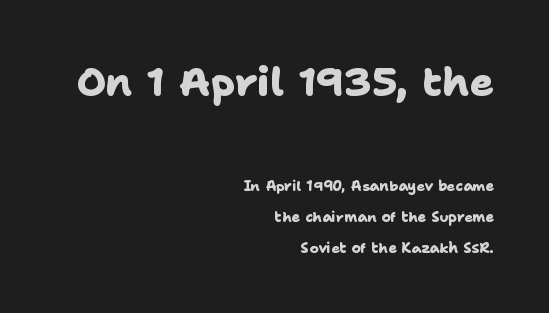
Type without underlining. The face used here is rendered with its standard letterfit. Proportional: the letters do not fall into vertical columns. On the weight axis this lands at bold, roughly 700. Size contrast runs from large at the top to small at the bottom. If you drew a ruler down the right edge, every line would touch it.
